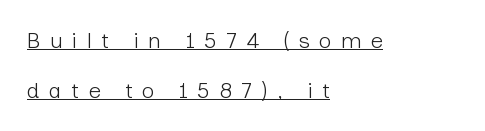
Widely set lines give the paragraph a tall, airy silhouette. This rendering uses left alignment, leaving the right contour irregular. The glyphs are accompanied by a horizontal stroke just below them. Between one letter and the next there's a generous, obvious gap. Style check: upright. Stem width sits at or under what a default text font uses.
